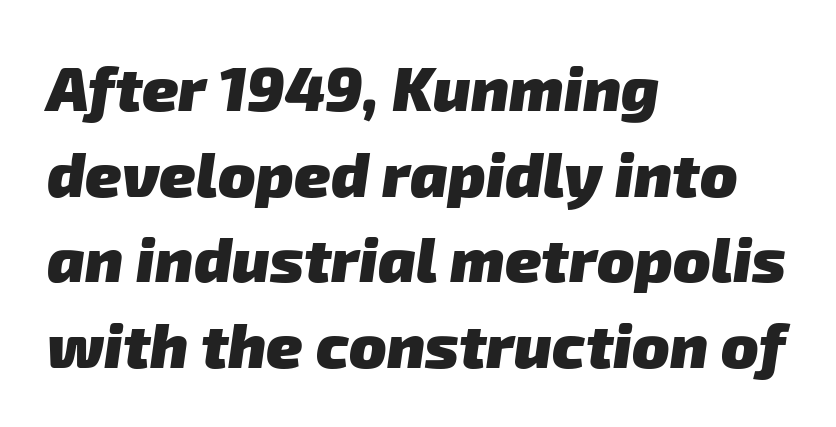
The image shows 62 px heavy sans-serif type; set left-aligned, normal line spacing (1.38x), normal letter spacing, not underlined; low stroke contrast and a medium x-height.
